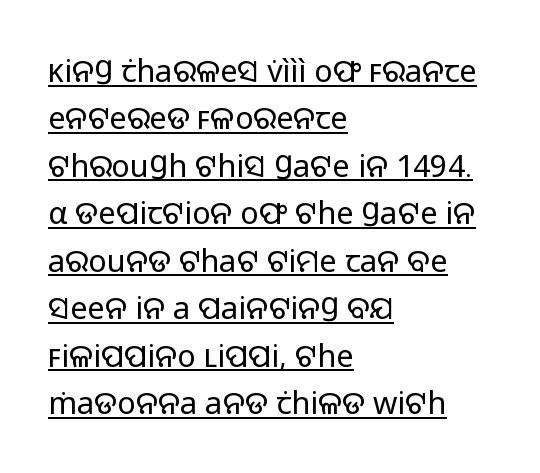
The image shows 31 px regular-weight sans-serif type, upright; set left-aligned, normal line spacing (1.53x), normal letter spacing, underlined; low stroke contrast and a medium x-height.
